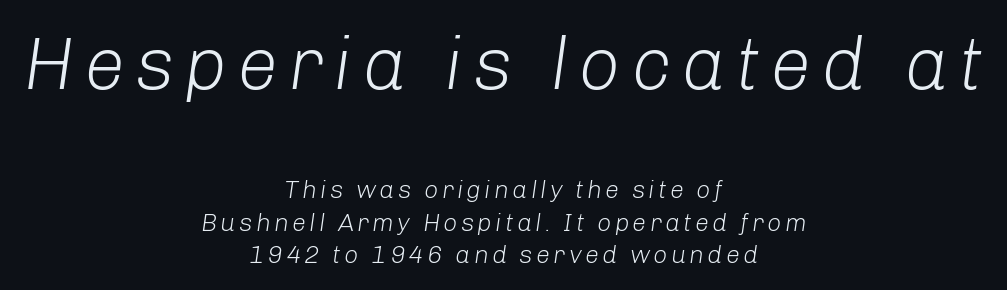
{"italic": "yes", "lean": "right", "slant_degrees": 8, "bold": "no", "weight": "light", "width": "normal", "stroke_contrast": "low", "x_height": "medium", "monospaced": "no", "underline": "no", "align": "center", "line_spacing": "normal", "line_spacing_ratio": 1.3, "larger_block": "first", "size_ratio": 2.96, "glyph_px": 74}
